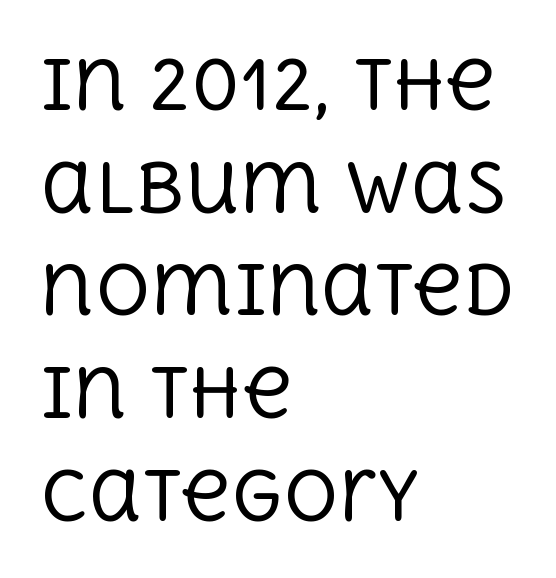
{"serif": "yes", "italic": "no", "bold": "no", "weight": "regular", "width": "normal", "x_height": "large", "monospaced": "no", "underline": "no", "align": "left", "line_spacing": "normal", "line_spacing_ratio": 1.51, "letter_spacing": "normal", "letter_spacing_em": 0.0, "glyph_px": 68}
